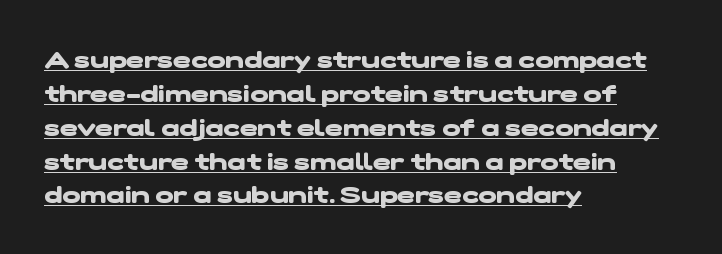
Q: Is the text bold? A: Yes.
Q: Is the text underlined? A: Yes.
Q: How is the paragraph aligned? A: Left-aligned.
Q: Is the spacing between letters normal or unusually wide? A: Normal.
Q: Is the spacing between lines tight, normal or loose? A: Normal.
